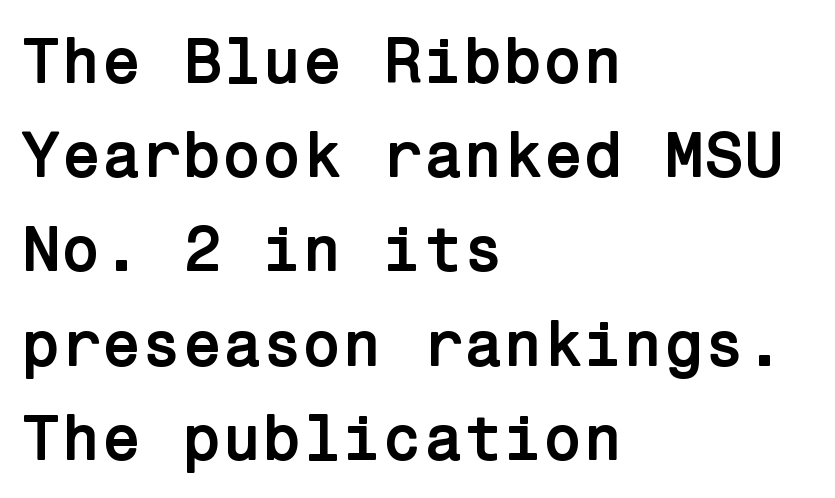
Short note: letters normally spaced. What's the leading like? Ordinary, nothing unusual. Nothing sits at the stroke ends, so this counts as sans-serif. Reading down the block, your eye returns to a fixed left position each line. You'd pick this weight for a headline — it's a proper bold.
